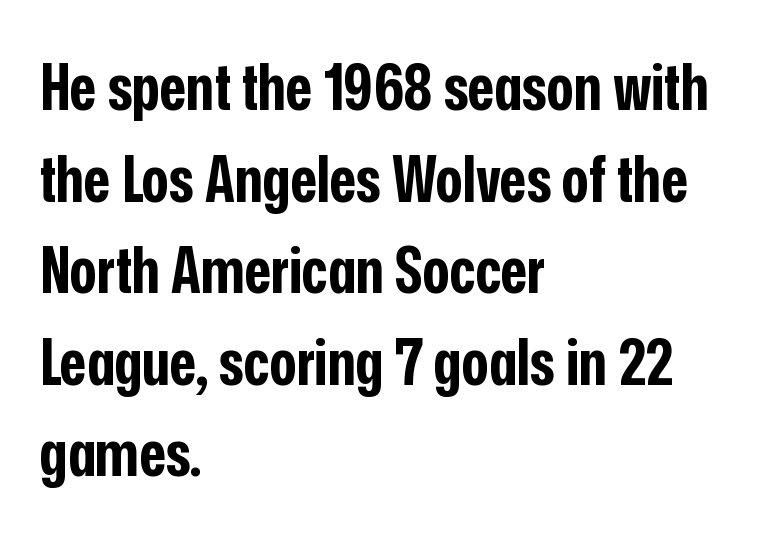
{"serif": "no", "italic": "no", "bold": "yes", "weight": "bold", "width": "condensed", "stroke_contrast": "low", "x_height": "medium", "monospaced": "no", "underline": "no", "align": "left", "line_spacing": "normal", "line_spacing_ratio": 1.43, "letter_spacing": "normal", "letter_spacing_em": 0.0, "glyph_px": 64}
